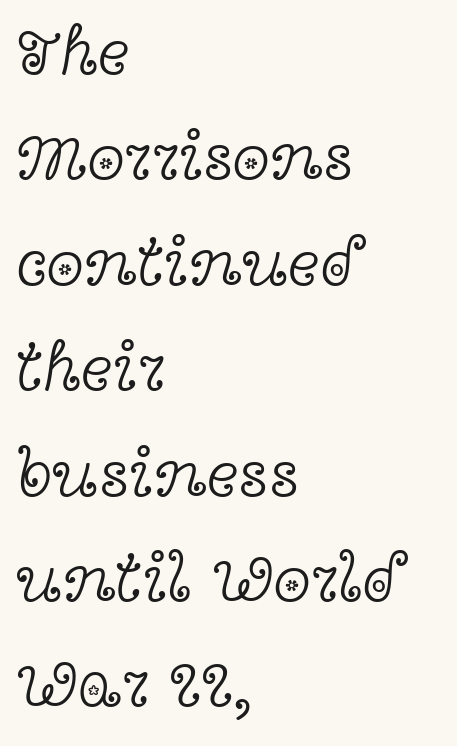
A typesetter would call this proportional, since set widths differ per character. The passage shown has conventional tracking throughout. Reading down the block, your eye returns to a fixed left position each line. Only glyphs here, with clear space below each row. Students, observe: this is what conventionally led text looks like.
